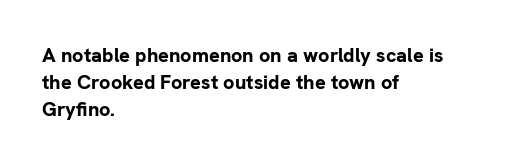
Q: Is the text bold? A: Yes.
Q: Is the text italic (slanted)? A: No, it is upright.
Q: Is the text underlined? A: No.
Q: How is the paragraph aligned? A: Left-aligned.
Q: Is the spacing between letters normal or unusually wide? A: Normal.
Q: Is the spacing between lines tight, normal or loose? A: Normal.
